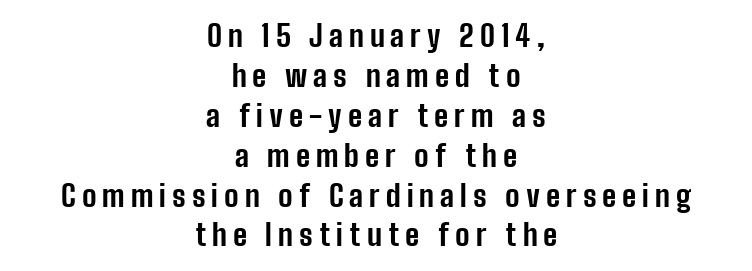
Q: Is the text bold? A: Yes.
Q: Is the text italic (slanted)? A: No, it is upright.
Q: Is the typeface a serif or a sans-serif typeface? A: Sans-serif.
Q: Is the text underlined? A: No.
Q: How is the paragraph aligned? A: Centered.
Q: Is the spacing between letters normal or unusually wide? A: Unusually wide.
Q: Is the spacing between lines tight, normal or loose? A: Normal.
Q: Width (condensed, normal, or wide)? A: Condensed.
Q: Stroke contrast? A: Low.
Q: x-height? A: Medium.
Q: Monospaced? A: No.
